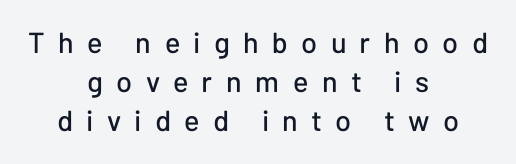
The image shows 29 px sans-serif type, upright; set centered, normal line spacing (1.34x), unusually wide letter spacing (+0.46 em), not underlined; low stroke contrast and a medium x-height.
